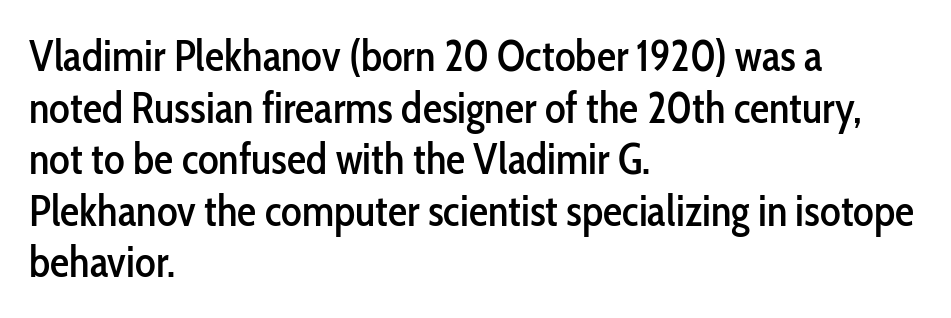
The image shows 43 px condensed sans-serif type, upright; set left-aligned, line spacing 1.2x, normal letter spacing, not underlined; low stroke contrast and a medium x-height.
